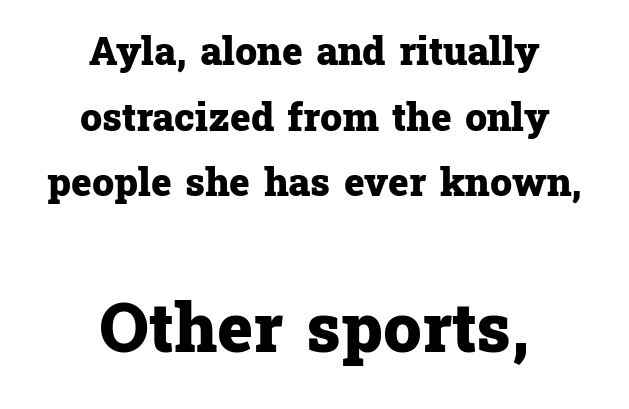
The image shows 68 px heavy serif type, upright; set centered, normal line spacing (1.68x), normal letter spacing, not underlined; the second (bottom) block is 1.74x larger; low stroke contrast and a medium x-height.
